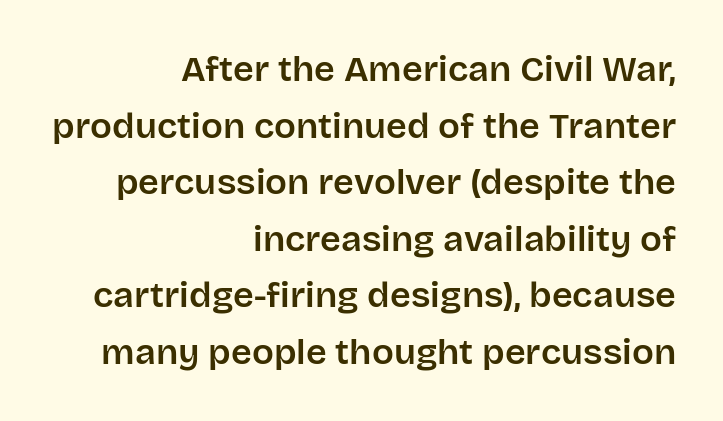
The image shows 36 px sans-serif type, upright; set right-aligned, normal line spacing (1.57x), normal letter spacing, not underlined; low stroke contrast and a large x-height.
